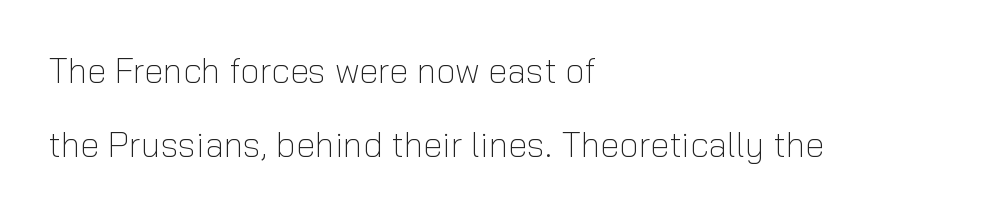
The image shows 35 px light sans-serif type, upright; set left-aligned, loose line spacing (2.12x), normal letter spacing, not underlined; low stroke contrast and a medium x-height.
